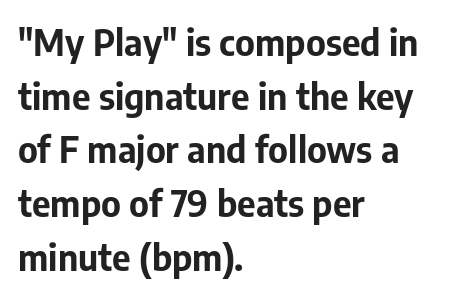
The image shows 36 px bold sans-serif type, upright; set left-aligned, normal line spacing (1.49x), normal letter spacing, not underlined; low stroke contrast and a medium x-height.
